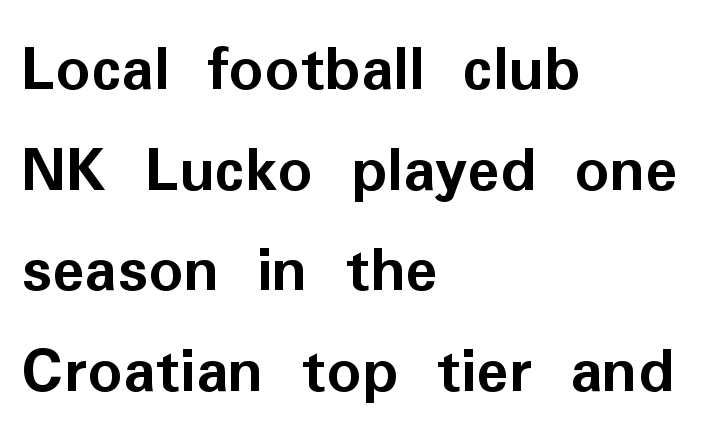
No italicization has been applied; the sample stays upright. Do the characters align in a grid? No, the font is proportional. The text was rendered using a sans face with plain stroke endings. Rule under the text: the space is simply empty. Letter spacing: default. The setting favours the left margin, as ordinary paragraphs usually do.
